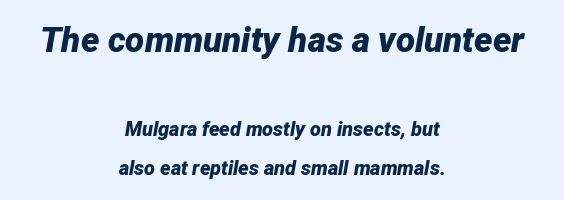
Q: Is the text bold? A: Yes.
Q: Is the text italic (slanted)? A: Yes, it leans right by about 12 degrees.
Q: Is the text underlined? A: No.
Q: How is the paragraph aligned? A: Centered.
Q: Is the spacing between letters normal or unusually wide? A: Normal.
Q: Is the spacing between lines tight, normal or loose? A: Loose.
Q: Which block of text is set in a larger size, the first (top) or the second (bottom)? A: The first (top) one.
Q: Width (condensed, normal, or wide)? A: Normal.
Q: Stroke contrast? A: Low.
Q: x-height? A: Medium.
Q: Monospaced? A: No.
